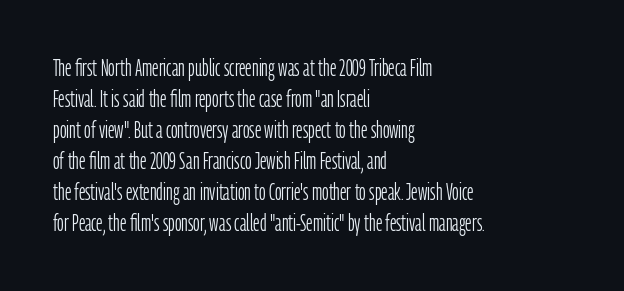
Posture: upright roman. The ragged edge is on the right, which tells us the setting is flush left. Reading down the column, the eye jumps a familiar distance to each next line. The specimen omits any rule beneath the text block's lines. The face looks like a standard text weight, possibly lighter.
